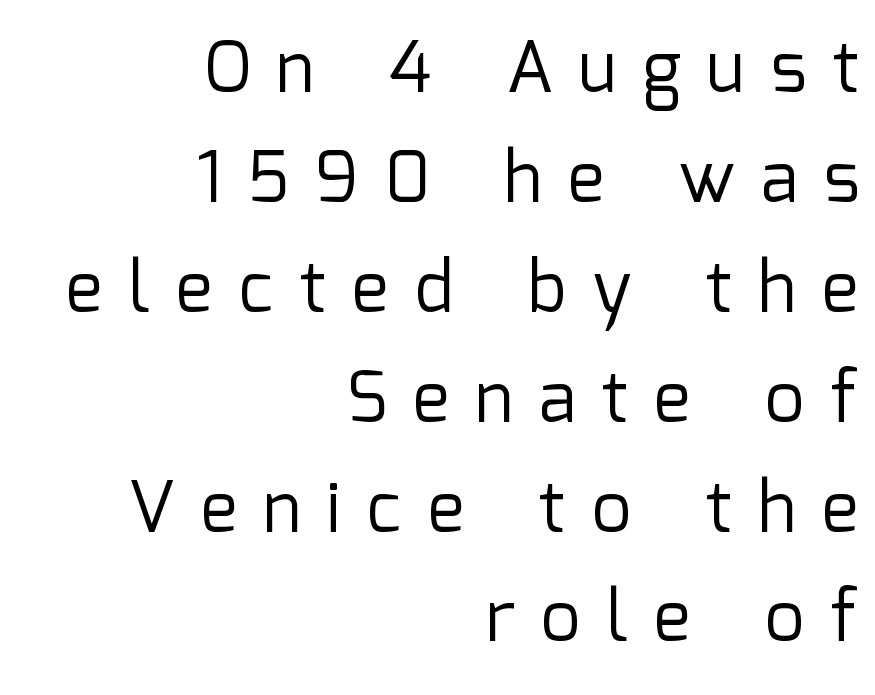
Loose tracking; the words dissolve into strings of separated letters. Posture: straight, roman, zero tilt. The type family on display is of the sans-serif kind. Is this a heavy cut? Hardly; it is regular or lighter. Horizontal bands of white between lines are of average thickness. The face used here is proportionally spaced, like ordinary book or web type.
